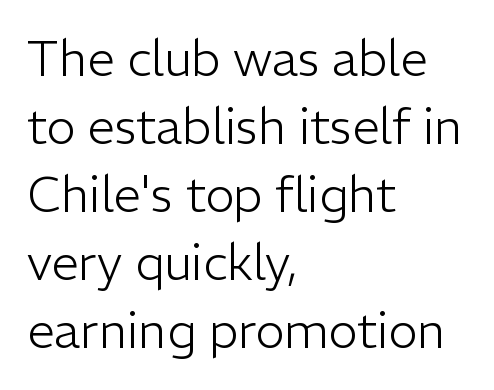
{"serif": "no", "italic": "no", "bold": "no", "weight": "light", "width": "normal", "stroke_contrast": "low", "x_height": "medium", "monospaced": "no", "underline": "no", "align": "left", "line_spacing": "normal", "line_spacing_ratio": 1.39, "letter_spacing": "normal", "letter_spacing_em": 0.0, "glyph_px": 49}
